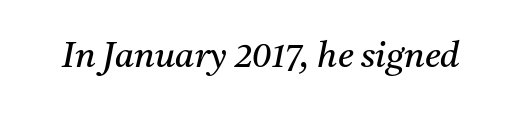
{"serif": "yes", "italic": "yes", "lean": "right", "slant_degrees": 11, "bold": "no", "weight": "regular", "width": "normal", "stroke_contrast": "medium", "x_height": "medium", "monospaced": "no", "underline": "no", "letter_spacing": "normal", "letter_spacing_em": 0.0, "glyph_px": 35}
